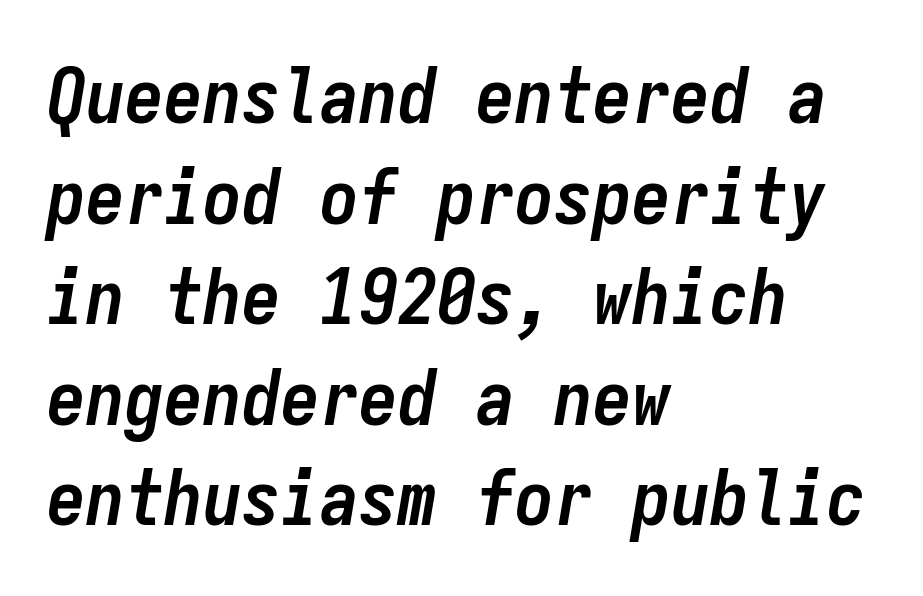
When letters slant like this, we call the style italic. What stands out about the letter spacing? Nothing — it is the standard amount. This rendering features lettering with no underline. Plenty of ink on the page — the face is bold. Students, observe: this is what conventionally led text looks like.
